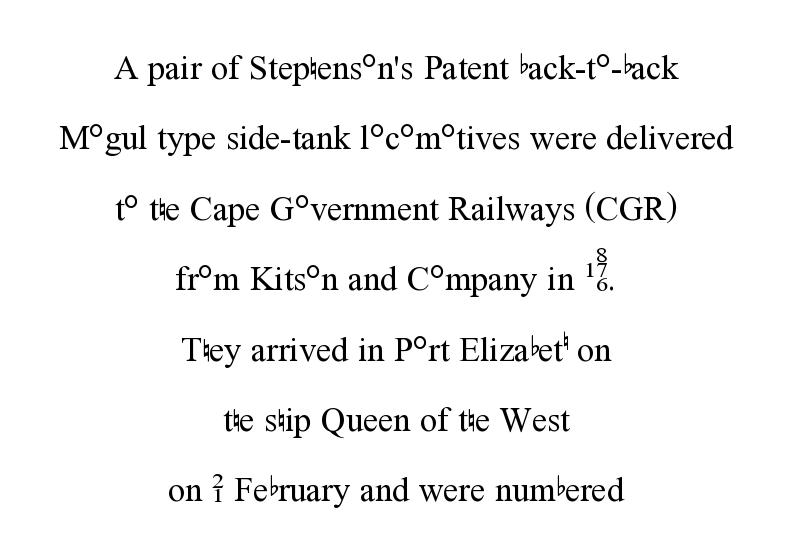
{"serif": "yes", "italic": "no", "bold": "no", "weight": "regular", "width": "normal", "stroke_contrast": "medium", "x_height": "medium", "monospaced": "no", "underline": "no", "align": "center", "line_spacing": "loose", "line_spacing_ratio": 2.07, "letter_spacing": "normal", "letter_spacing_em": 0.0, "glyph_px": 34}
